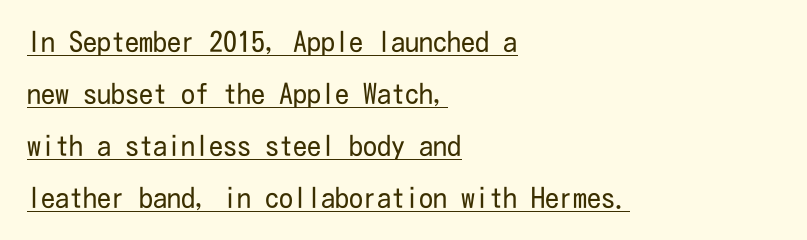
Quick note: underline on. The letters stand straight up with perfectly vertical stems. Standard letterfit; no display-style spreading of the glyphs. Casual observation: everything's shoved over to the left. Examine the stroke ends and you'll find no serifs.
